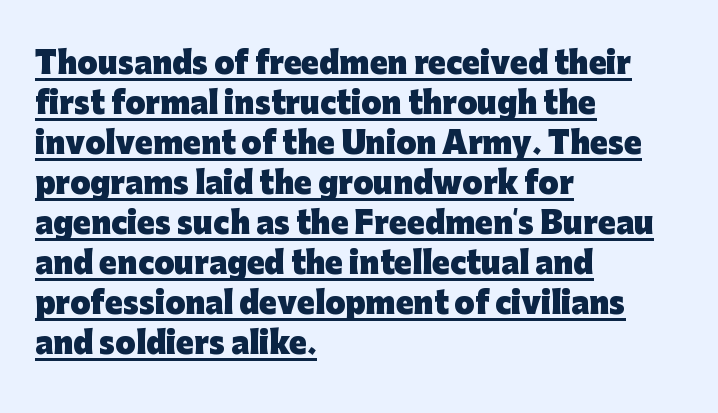
{"serif": "no", "italic": "no", "bold": "yes", "weight": "heavy", "width": "normal", "stroke_contrast": "low", "x_height": "medium", "monospaced": "no", "underline": "yes", "align": "left", "line_spacing": "normal", "line_spacing_ratio": 1.38, "letter_spacing": "normal", "letter_spacing_em": 0.0, "glyph_px": 29}
